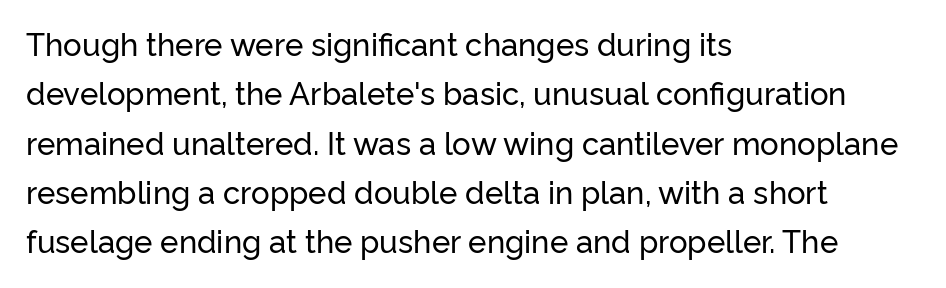
Q: Is the text italic (slanted)? A: No, it is upright.
Q: Is the typeface a serif or a sans-serif typeface? A: Sans-serif.
Q: Is the text underlined? A: No.
Q: How is the paragraph aligned? A: Left-aligned.
Q: Is the spacing between letters normal or unusually wide? A: Normal.
Q: Is the spacing between lines tight, normal or loose? A: Normal.
Q: Width (condensed, normal, or wide)? A: Normal.
Q: Stroke contrast? A: Low.
Q: x-height? A: Medium.
Q: Monospaced? A: No.
